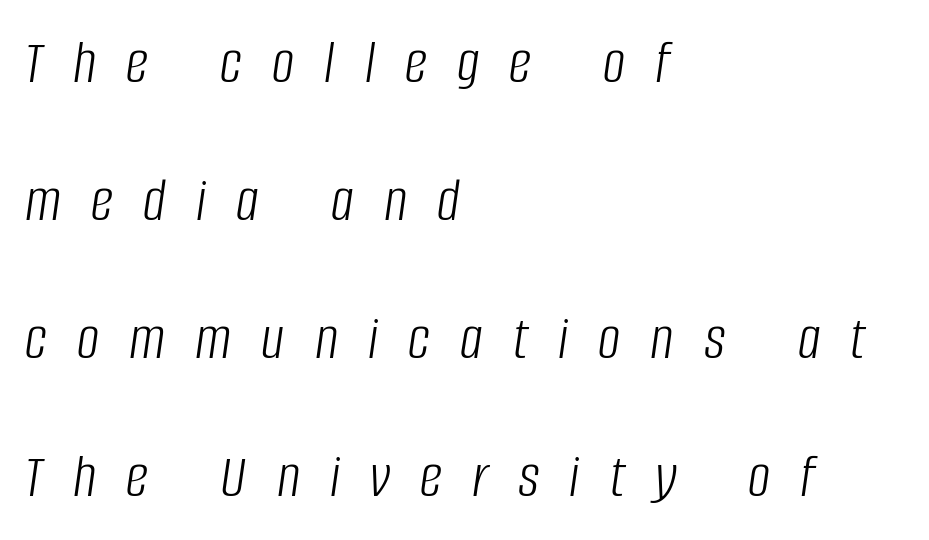
The image shows 63 px light, condensed type, italic (leaning right); set left-aligned, loose line spacing (2.19x), unusually wide letter spacing (+0.48 em), not underlined; low stroke contrast and a large x-height.
